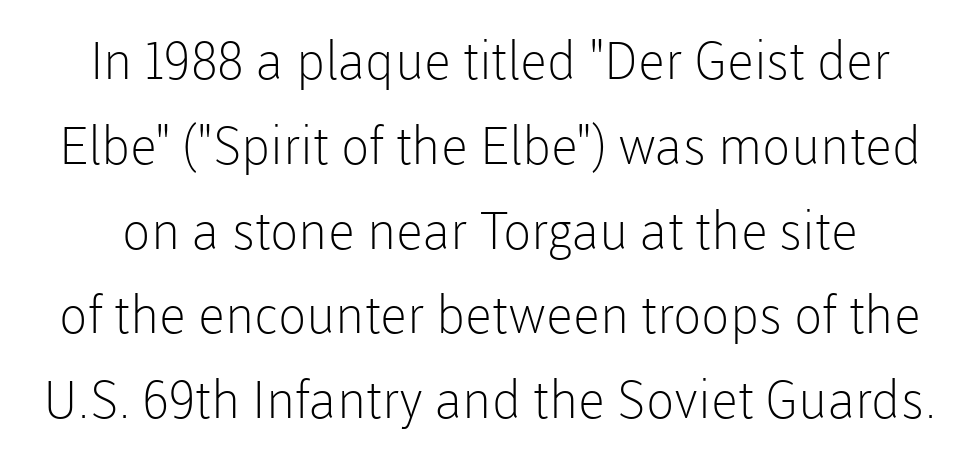
{"serif": "no", "italic": "no", "bold": "no", "weight": "light", "width": "normal", "stroke_contrast": "low", "x_height": "medium", "monospaced": "no", "underline": "no", "line_spacing": "normal", "line_spacing_ratio": 1.63, "letter_spacing": "normal", "letter_spacing_em": 0.0, "glyph_px": 52}
